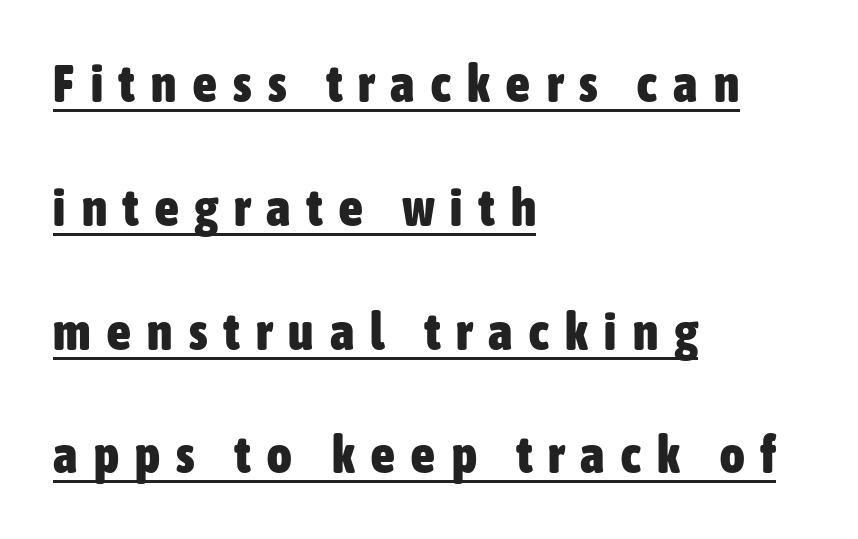
Q: Is the text bold? A: Yes.
Q: Is the text italic (slanted)? A: No, it is upright.
Q: Is the typeface a serif or a sans-serif typeface? A: Sans-serif.
Q: Is the text underlined? A: Yes.
Q: How is the paragraph aligned? A: Left-aligned.
Q: Is the spacing between letters normal or unusually wide? A: Unusually wide.
Q: Is the spacing between lines tight, normal or loose? A: Loose.
Q: Width (condensed, normal, or wide)? A: Condensed.
Q: Stroke contrast? A: Low.
Q: x-height? A: Medium.
Q: Monospaced? A: No.
